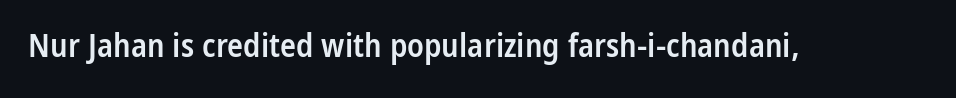
Q: Is the text bold? A: Semi-bold.
Q: Is the text italic (slanted)? A: No, it is upright.
Q: Is the typeface a serif or a sans-serif typeface? A: Sans-serif.
Q: Is the text underlined? A: No.
Q: Is the spacing between letters normal or unusually wide? A: Normal.
Q: Width (condensed, normal, or wide)? A: Condensed.
Q: Stroke contrast? A: Low.
Q: x-height? A: Medium.
Q: Monospaced? A: No.
